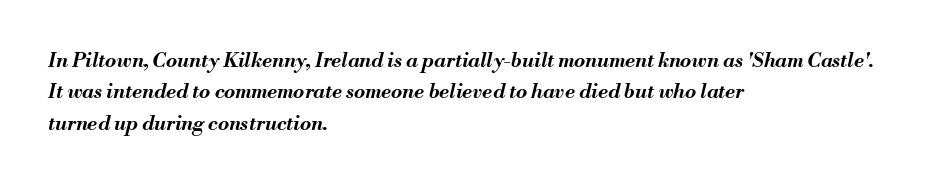
Typeset ragged right — the left edge is the straight one. Leading: standard. Clear beneath every line of the passage. The lettering tilts uniformly, giving the passage an italic look.
